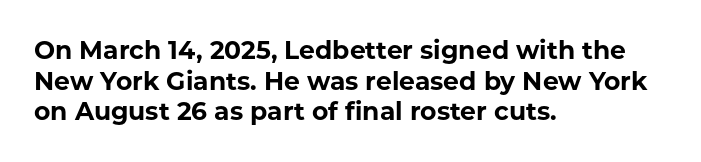
{"italic": "no", "bold": "yes", "underline": "no", "align": "left", "line_spacing_ratio": 1.23, "letter_spacing": "normal", "letter_spacing_em": 0.0, "glyph_px": 25}
